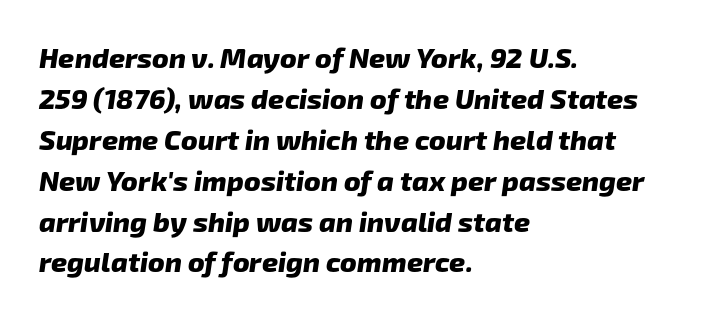
Q: Is the text bold? A: Yes.
Q: Is the typeface a serif or a sans-serif typeface? A: Sans-serif.
Q: Is the text underlined? A: No.
Q: How is the paragraph aligned? A: Left-aligned.
Q: Is the spacing between letters normal or unusually wide? A: Normal.
Q: Is the spacing between lines tight, normal or loose? A: Normal.
Q: Width (condensed, normal, or wide)? A: Normal.
Q: Stroke contrast? A: Low.
Q: x-height? A: Medium.
Q: Monospaced? A: No.
